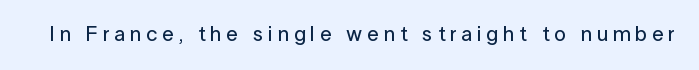
The image shows 21 px text type, upright; set unusually wide letter spacing (+0.23 em), not underlined.
